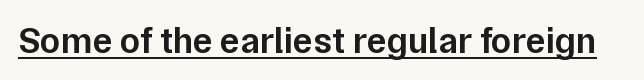
Q: Is the text bold? A: Semi-bold.
Q: Is the text italic (slanted)? A: No, it is upright.
Q: Is the typeface a serif or a sans-serif typeface? A: Sans-serif.
Q: Is the text underlined? A: Yes.
Q: Is the spacing between letters normal or unusually wide? A: Normal.
Q: Width (condensed, normal, or wide)? A: Normal.
Q: Stroke contrast? A: Low.
Q: x-height? A: Medium.
Q: Monospaced? A: No.
